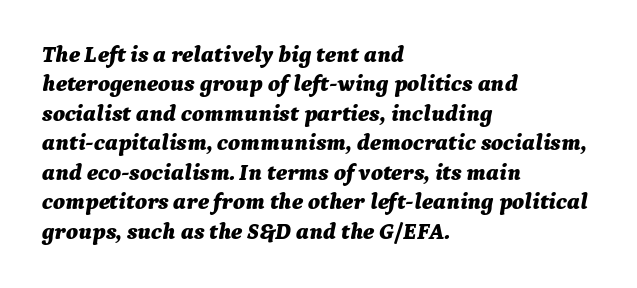
{"italic": "yes", "lean": "right", "slant_degrees": 9, "bold": "yes", "underline": "no", "align": "left", "line_spacing": "normal", "line_spacing_ratio": 1.28, "letter_spacing": "normal", "letter_spacing_em": 0.0, "glyph_px": 23}
